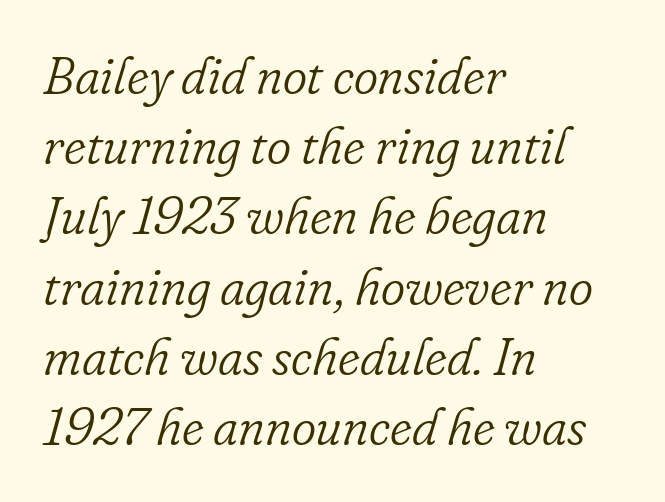
Q: Is the text bold? A: No.
Q: Is the text italic (slanted)? A: Yes, it leans right by about 16 degrees.
Q: Is the typeface a serif or a sans-serif typeface? A: Serif.
Q: Is the text underlined? A: No.
Q: How is the paragraph aligned? A: Left-aligned.
Q: Is the spacing between letters normal or unusually wide? A: Normal.
Q: Is the spacing between lines tight, normal or loose? A: Normal.
Q: Width (condensed, normal, or wide)? A: Normal.
Q: Stroke contrast? A: Low.
Q: x-height? A: Small.
Q: Monospaced? A: No.
